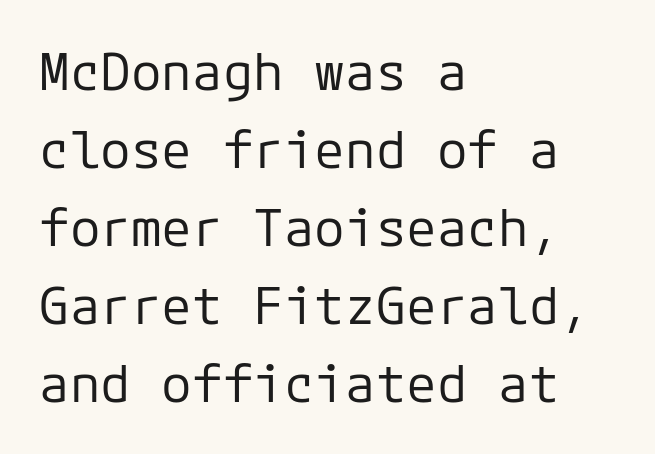
{"serif": "no", "italic": "no", "bold": "no", "weight": "regular", "width": "normal", "stroke_contrast": "low", "x_height": "medium", "monospaced": "yes", "underline": "no", "align": "left", "line_spacing": "normal", "line_spacing_ratio": 1.53, "letter_spacing": "normal", "letter_spacing_em": 0.0, "glyph_px": 51}
